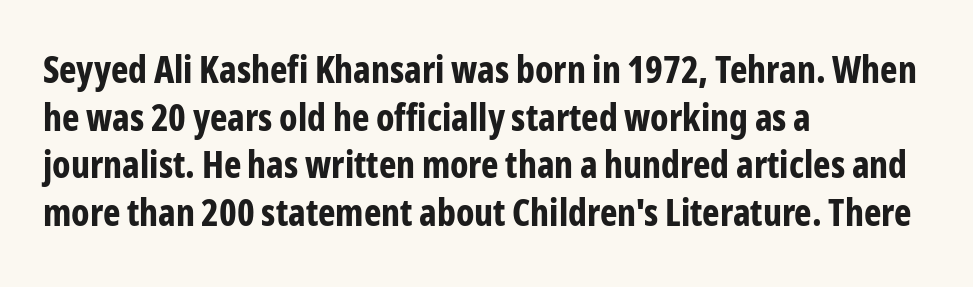
Q: Is the text bold? A: Yes.
Q: Is the text italic (slanted)? A: No, it is upright.
Q: Is the typeface a serif or a sans-serif typeface? A: Sans-serif.
Q: Is the text underlined? A: No.
Q: How is the paragraph aligned? A: Left-aligned.
Q: Is the spacing between letters normal or unusually wide? A: Normal.
Q: Is the spacing between lines tight, normal or loose? A: Normal.
Q: Width (condensed, normal, or wide)? A: Condensed.
Q: Stroke contrast? A: Low.
Q: x-height? A: Medium.
Q: Monospaced? A: No.
